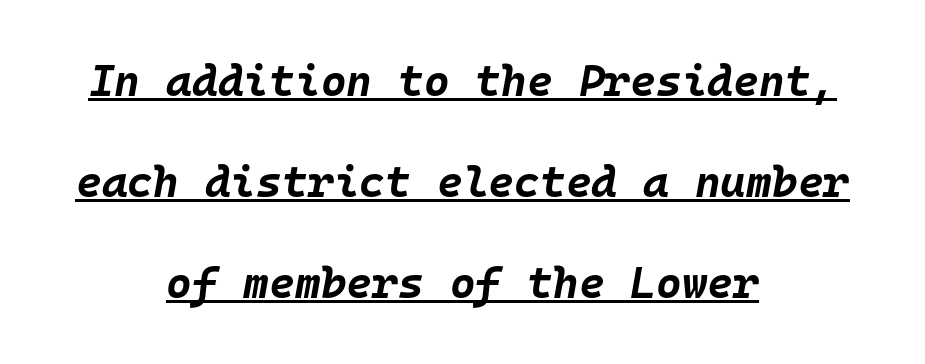
{"italic": "yes", "lean": "right", "slant_degrees": 10, "bold": "yes", "weight": "bold", "width": "normal", "stroke_contrast": "low", "x_height": "large", "monospaced": "yes", "underline": "yes", "align": "center", "line_spacing": "loose", "line_spacing_ratio": 2.29, "letter_spacing": "normal", "letter_spacing_em": 0.0, "glyph_px": 44}
